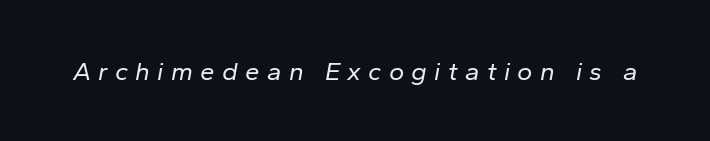
The image shows 26 px text type, italic (leaning right); set unusually wide letter spacing (+0.28 em), not underlined.
